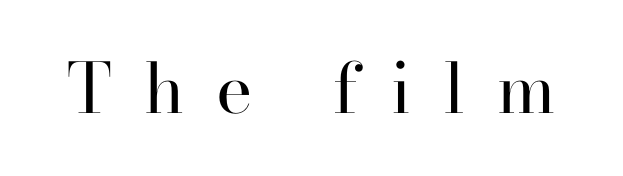
Observe the wide spacing: letters keep a clear distance from each other. The words here are not underlined. Proportional: the letters do not fall into vertical columns. Nope, not italic — everything's standing straight.
